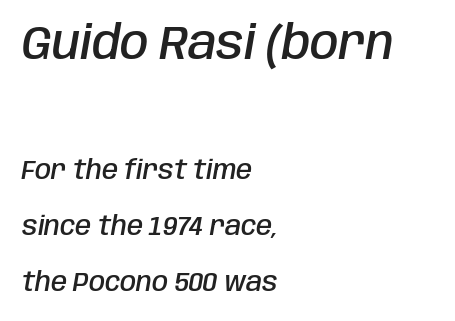
The image shows 46 px semibold, condensed type, italic (leaning right); set left-aligned, loose line spacing (2.16x), normal letter spacing, not underlined; the first (top) block is 1.77x larger; low stroke contrast and a large x-height.
